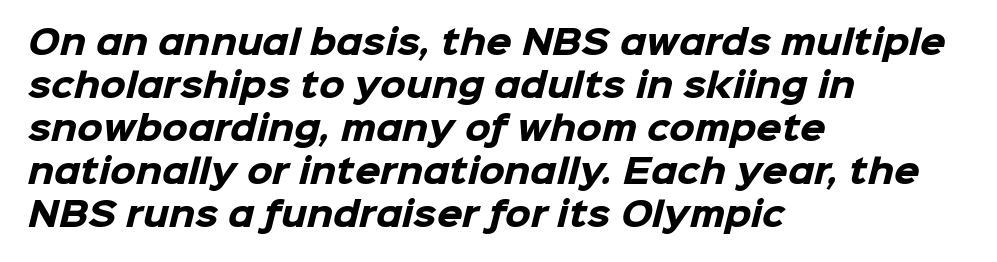
Q: Is the text bold? A: Yes.
Q: Is the typeface a serif or a sans-serif typeface? A: Sans-serif.
Q: Is the text underlined? A: No.
Q: How is the paragraph aligned? A: Left-aligned.
Q: Is the spacing between letters normal or unusually wide? A: Normal.
Q: Is the spacing between lines tight, normal or loose? A: Normal.
Q: Width (condensed, normal, or wide)? A: Normal.
Q: Stroke contrast? A: Low.
Q: x-height? A: Medium.
Q: Monospaced? A: No.
